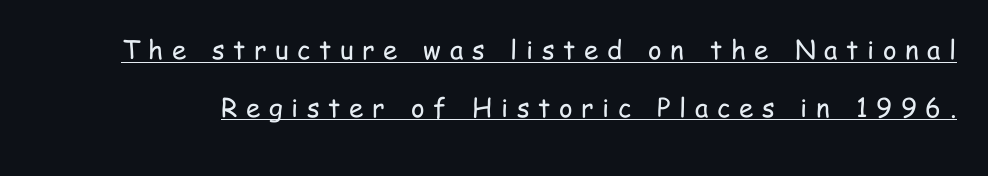
Q: Is the text bold? A: No.
Q: Is the text italic (slanted)? A: No, it is upright.
Q: Is the text underlined? A: Yes.
Q: Is the spacing between letters normal or unusually wide? A: Unusually wide.
Q: Is the spacing between lines tight, normal or loose? A: Loose.
